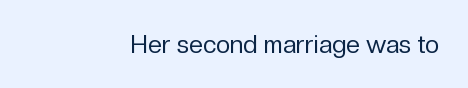
{"italic": "no", "bold": "no", "underline": "no", "letter_spacing": "normal", "letter_spacing_em": 0.0, "glyph_px": 25}
